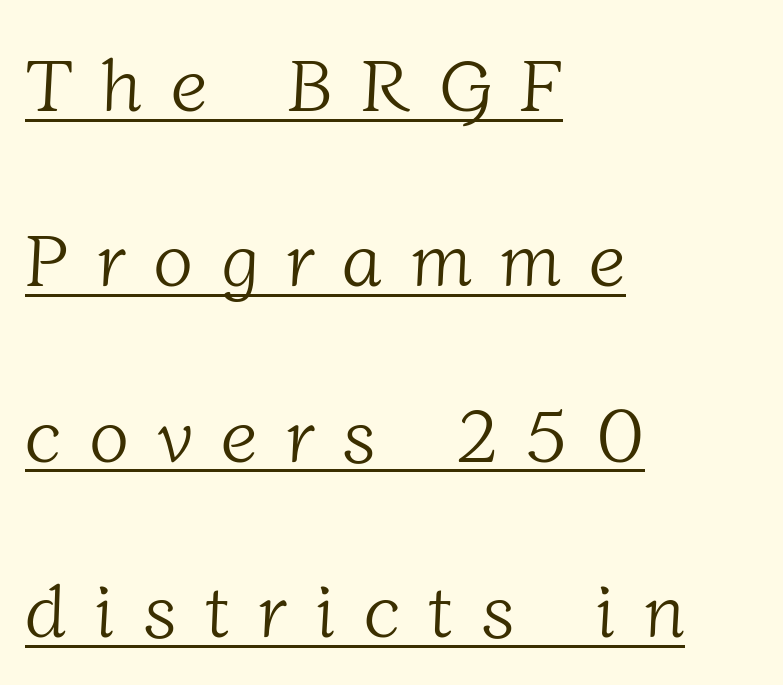
Q: Is the text bold? A: No.
Q: Is the typeface a serif or a sans-serif typeface? A: Serif.
Q: Is the text underlined? A: Yes.
Q: How is the paragraph aligned? A: Left-aligned.
Q: Is the spacing between letters normal or unusually wide? A: Unusually wide.
Q: Is the spacing between lines tight, normal or loose? A: Loose.
Q: Width (condensed, normal, or wide)? A: Normal.
Q: Stroke contrast? A: Low.
Q: x-height? A: Medium.
Q: Monospaced? A: No.
